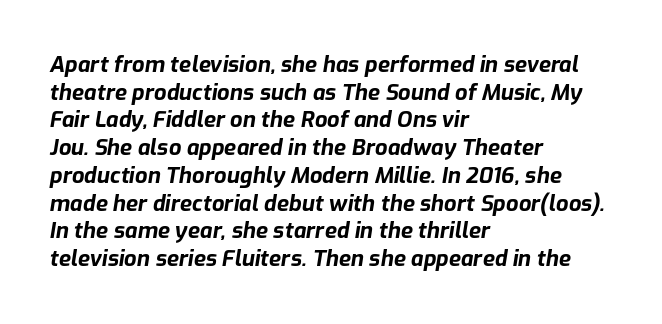
Q: Is the text bold? A: Yes.
Q: Is the text italic (slanted)? A: Yes, it leans right by about 9 degrees.
Q: Is the text underlined? A: No.
Q: How is the paragraph aligned? A: Left-aligned.
Q: Is the spacing between letters normal or unusually wide? A: Normal.
Q: Is the spacing between lines tight, normal or loose? A: Normal.
